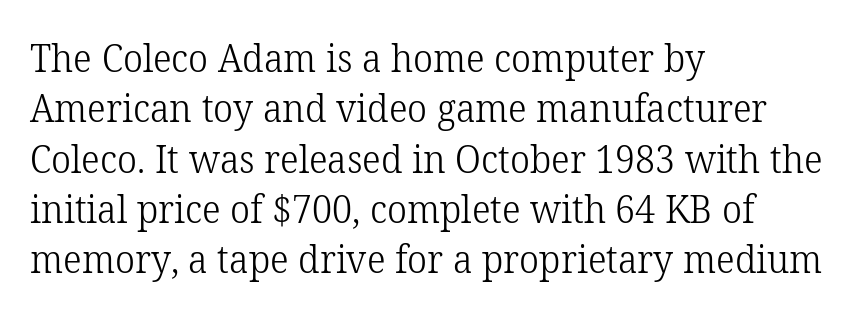
The image shows 39 px light serif type, upright; set left-aligned, normal line spacing (1.29x), normal letter spacing, not underlined; low stroke contrast and a medium x-height.
